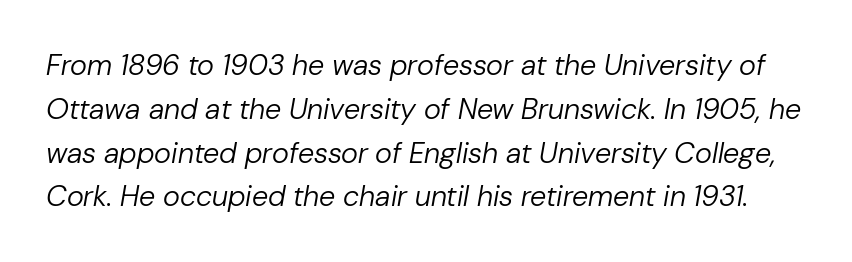
Quick note: underline off. A typesetter would call this zero additional tracking. This block has exactly the height ordinary leading produces. Note the varied advance widths — an 'i' is clearly narrower than an 'm'. You can tell it's italic because the verticals aren't actually vertical. Stem width sits at or under what a default text font uses.
